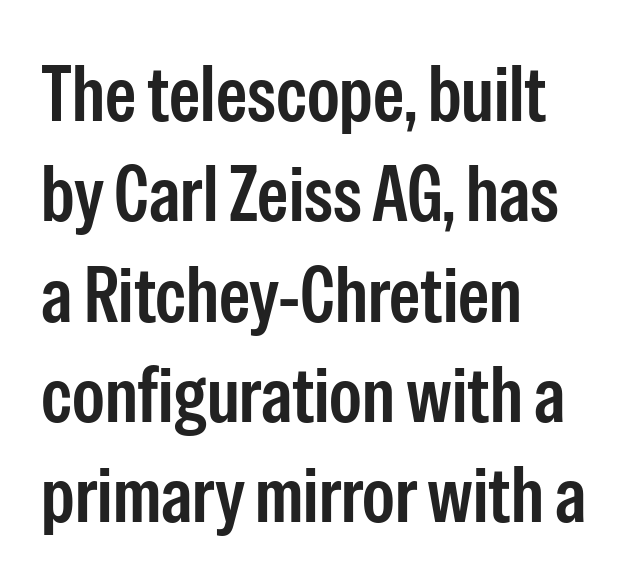
Regular leading. Slightly chunky letters — semibold, I'd say, not full bold. Is this a sans? Yes — the strokes have no serifs. Unmarked baselines from the first word to the last.
